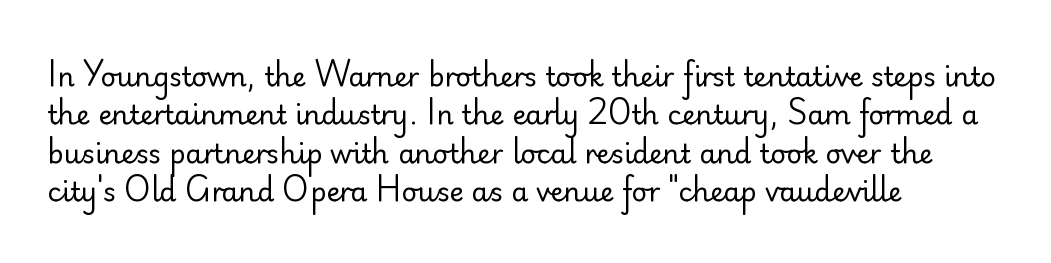
The image shows 27 px text type, upright; set left-aligned, normal line spacing (1.42x), normal letter spacing, not underlined.
